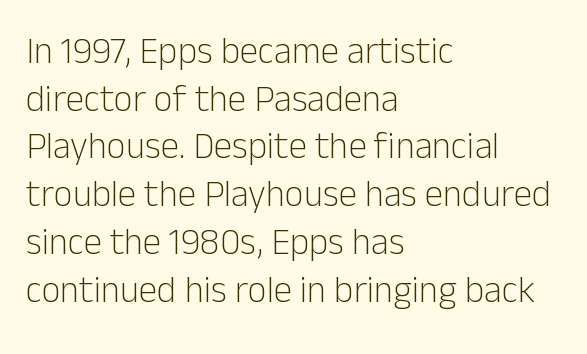
Q: Is the text bold? A: No.
Q: Is the text italic (slanted)? A: No, it is upright.
Q: Is the typeface a serif or a sans-serif typeface? A: Sans-serif.
Q: Is the text underlined? A: No.
Q: How is the paragraph aligned? A: Left-aligned.
Q: Is the spacing between letters normal or unusually wide? A: Normal.
Q: Is the spacing between lines tight, normal or loose? A: Normal.
Q: Width (condensed, normal, or wide)? A: Normal.
Q: Stroke contrast? A: Low.
Q: x-height? A: Medium.
Q: Monospaced? A: No.
